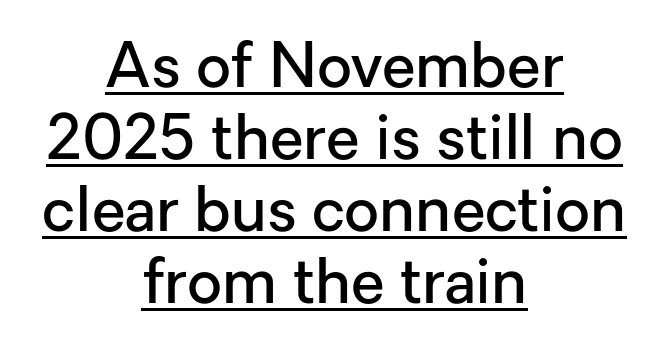
Q: Is the text bold? A: Semi-bold.
Q: Is the text italic (slanted)? A: No, it is upright.
Q: Is the typeface a serif or a sans-serif typeface? A: Sans-serif.
Q: Is the text underlined? A: Yes.
Q: How is the paragraph aligned? A: Centered.
Q: Is the spacing between letters normal or unusually wide? A: Normal.
Q: Width (condensed, normal, or wide)? A: Normal.
Q: Stroke contrast? A: Low.
Q: x-height? A: Medium.
Q: Monospaced? A: No.
